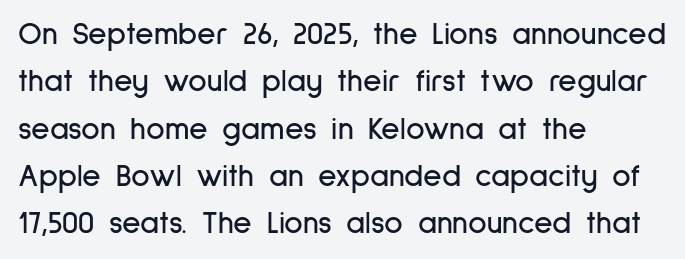
The image shows 32 px condensed sans-serif type, upright; set left-aligned, normal line spacing (1.48x), normal letter spacing, not underlined; low stroke contrast and a medium x-height.
